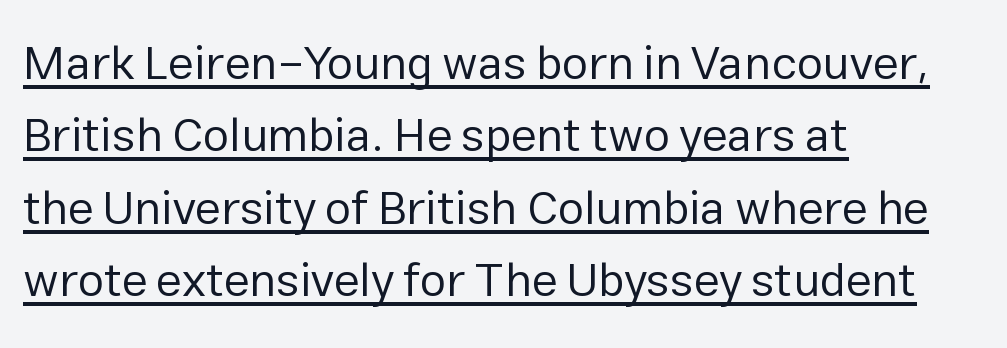
Weight class: somewhere from thin through regular. Where is the straight margin? On the left. Honestly, the row spacing looks completely unremarkable. Underline: present. The specimen reads as upright at a glance.
